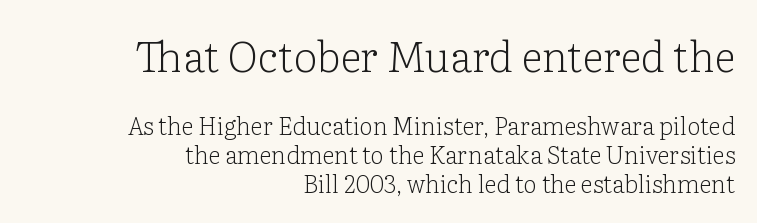
Q: Is the text bold? A: No.
Q: Is the text italic (slanted)? A: No, it is upright.
Q: Is the typeface a serif or a sans-serif typeface? A: Serif.
Q: Is the text underlined? A: No.
Q: How is the paragraph aligned? A: Right-aligned.
Q: Is the spacing between letters normal or unusually wide? A: Normal.
Q: Which block of text is set in a larger size, the first (top) or the second (bottom)? A: The first (top) one.
Q: Width (condensed, normal, or wide)? A: Normal.
Q: Stroke contrast? A: Low.
Q: x-height? A: Medium.
Q: Monospaced? A: No.
